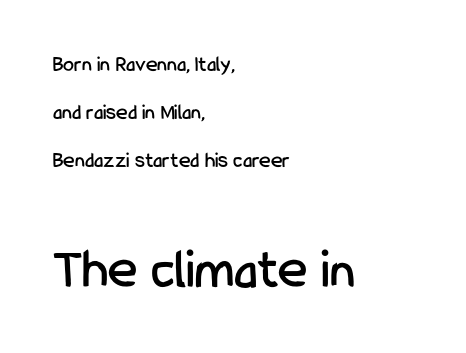
{"serif": "no", "italic": "no", "width": "condensed", "stroke_contrast": "low", "x_height": "medium", "monospaced": "no", "underline": "no", "align": "left", "line_spacing": "loose", "line_spacing_ratio": 2.19, "letter_spacing": "normal", "letter_spacing_em": 0.0, "larger_block": "second", "size_ratio": 2.55, "glyph_px": 56}
